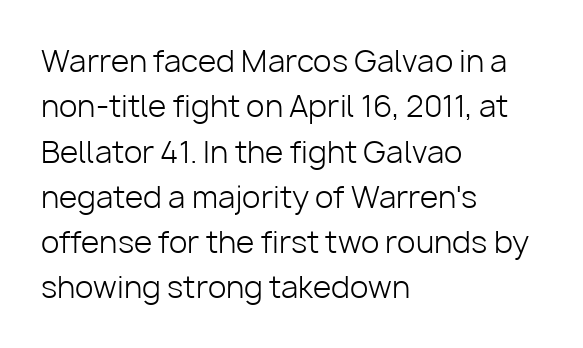
{"serif": "no", "italic": "no", "bold": "no", "weight": "light", "width": "normal", "stroke_contrast": "low", "x_height": "medium", "monospaced": "no", "underline": "no", "align": "left", "line_spacing": "normal", "line_spacing_ratio": 1.51, "letter_spacing": "normal", "letter_spacing_em": 0.0, "glyph_px": 30}
